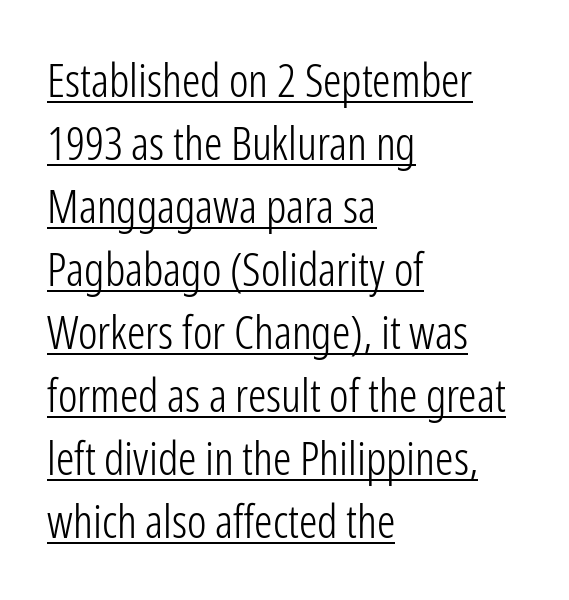
Q: Is the text bold? A: No.
Q: Is the text italic (slanted)? A: No, it is upright.
Q: Is the typeface a serif or a sans-serif typeface? A: Sans-serif.
Q: Is the text underlined? A: Yes.
Q: How is the paragraph aligned? A: Left-aligned.
Q: Is the spacing between letters normal or unusually wide? A: Normal.
Q: Is the spacing between lines tight, normal or loose? A: Normal.
Q: Width (condensed, normal, or wide)? A: Condensed.
Q: Stroke contrast? A: Low.
Q: x-height? A: Medium.
Q: Monospaced? A: No.
